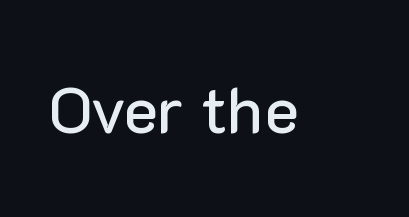
The passage shown is typed in a proportional face where columns would drift. Do the letters lean? They stand straight. Each row of text sits above clean, open space. Each word holds together tightly as a unit, with standard inter-letter gaps. This rendering employs a face without finishing strokes, i.e., a sans-serif.
